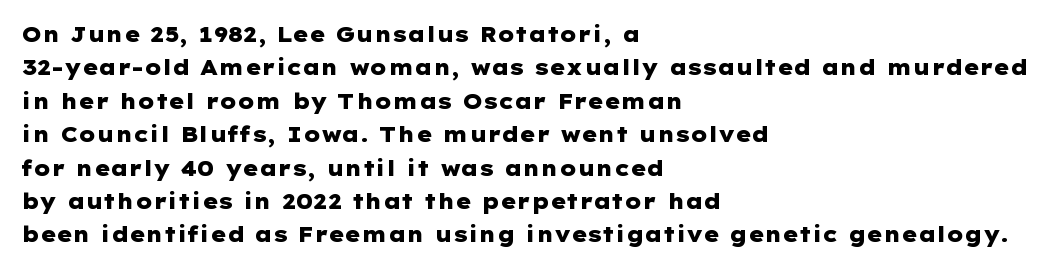
Q: Is the text bold? A: Yes.
Q: Is the text italic (slanted)? A: No, it is upright.
Q: Is the text underlined? A: No.
Q: How is the paragraph aligned? A: Left-aligned.
Q: Is the spacing between letters normal or unusually wide? A: Normal.
Q: Is the spacing between lines tight, normal or loose? A: Normal.
